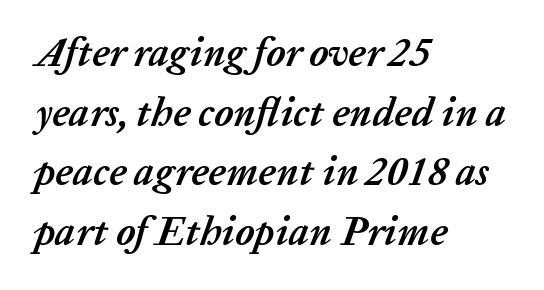
Q: Is the text bold? A: Yes.
Q: Is the text italic (slanted)? A: Yes, it leans right by about 20 degrees.
Q: Is the text underlined? A: No.
Q: How is the paragraph aligned? A: Left-aligned.
Q: Is the spacing between letters normal or unusually wide? A: Normal.
Q: Is the spacing between lines tight, normal or loose? A: Normal.
Q: Width (condensed, normal, or wide)? A: Normal.
Q: Stroke contrast? A: Low.
Q: x-height? A: Medium.
Q: Monospaced? A: No.
